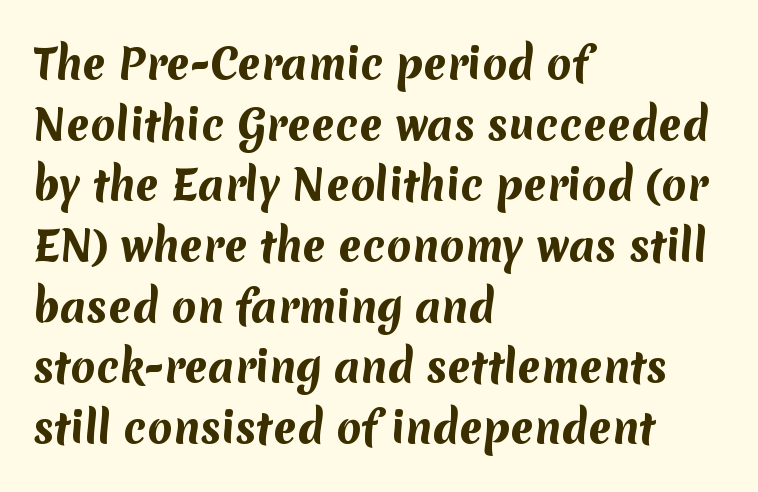
The designer left line spacing at the default. The strokes are fattened all the way to bold. Is this a fixed-width face? No — the glyphs have proportional, varying widths. Teacher's note: observe the even left margin — that is flush-left alignment. Look at the tracking — it's just the regular setting, nothing added. The type family on display is of the sans-serif kind.
